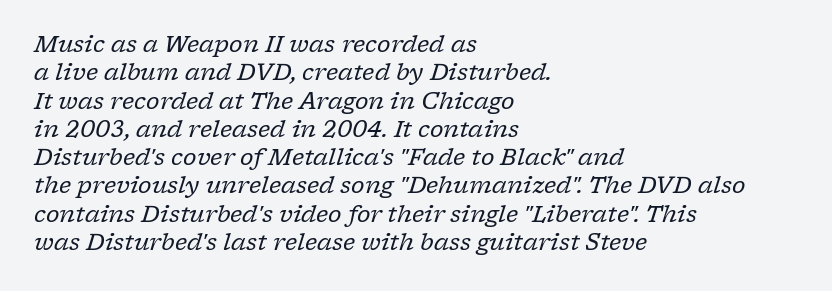
{"italic": "yes", "lean": "right", "slant_degrees": 17, "bold": "no", "underline": "no", "align": "left", "line_spacing_ratio": 1.23, "letter_spacing": "normal", "letter_spacing_em": 0.0, "glyph_px": 23}
